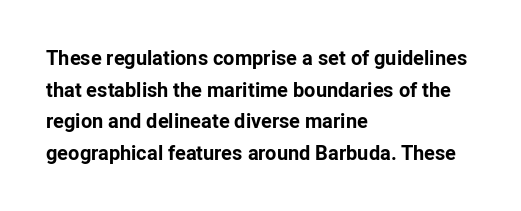
Q: Is the text bold? A: Yes.
Q: Is the text italic (slanted)? A: No, it is upright.
Q: Is the text underlined? A: No.
Q: How is the paragraph aligned? A: Left-aligned.
Q: Is the spacing between letters normal or unusually wide? A: Normal.
Q: Is the spacing between lines tight, normal or loose? A: Normal.
